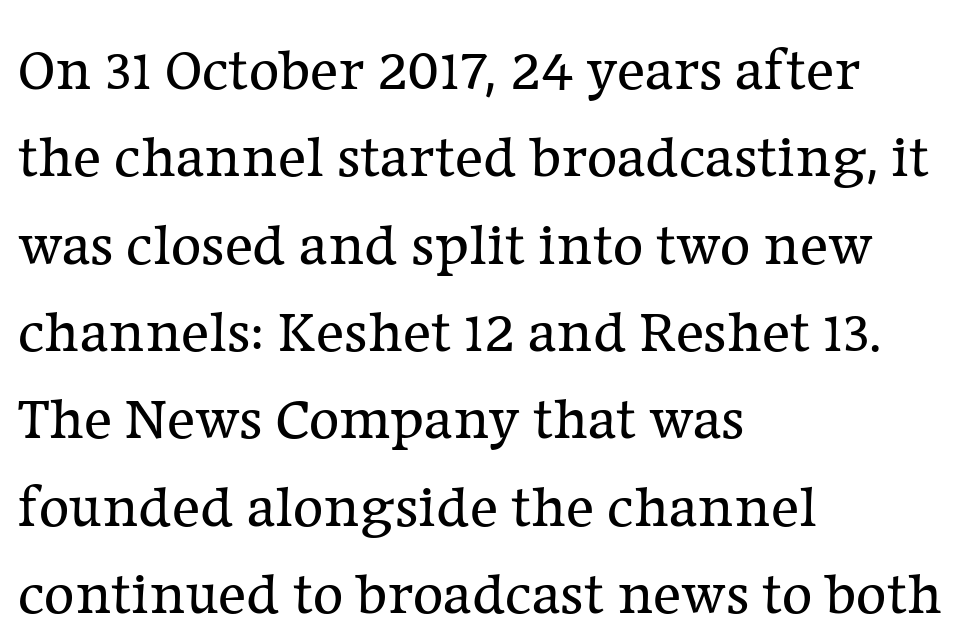
The image shows 59 px regular-weight serif type, upright; set left-aligned, normal line spacing (1.48x), normal letter spacing, not underlined; low stroke contrast and a medium x-height.
